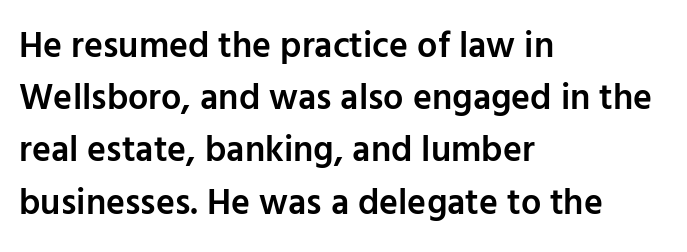
Q: Is the text bold? A: Semi-bold.
Q: Is the text italic (slanted)? A: No, it is upright.
Q: Is the typeface a serif or a sans-serif typeface? A: Sans-serif.
Q: Is the text underlined? A: No.
Q: How is the paragraph aligned? A: Left-aligned.
Q: Is the spacing between letters normal or unusually wide? A: Normal.
Q: Is the spacing between lines tight, normal or loose? A: Normal.
Q: Width (condensed, normal, or wide)? A: Normal.
Q: Stroke contrast? A: Low.
Q: x-height? A: Medium.
Q: Monospaced? A: No.
